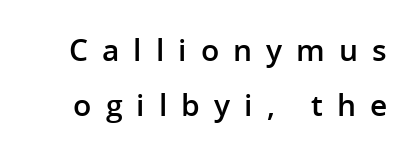
The horizontal fit of the characters is loose and conspicuously gappy. Caption: semibold face, moderately heavy strokes. Nobody drew a line under any word here. Tall strokes in this sample are plumb rather than angled.
